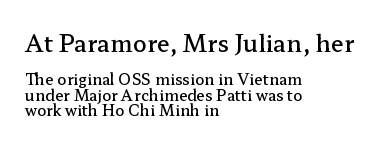
Q: Is the text bold? A: Semi-bold.
Q: Is the text italic (slanted)? A: No, it is upright.
Q: Is the text underlined? A: No.
Q: How is the paragraph aligned? A: Left-aligned.
Q: Is the spacing between letters normal or unusually wide? A: Normal.
Q: Is the spacing between lines tight, normal or loose? A: Tight.
Q: Which block of text is set in a larger size, the first (top) or the second (bottom)? A: The first (top) one.
